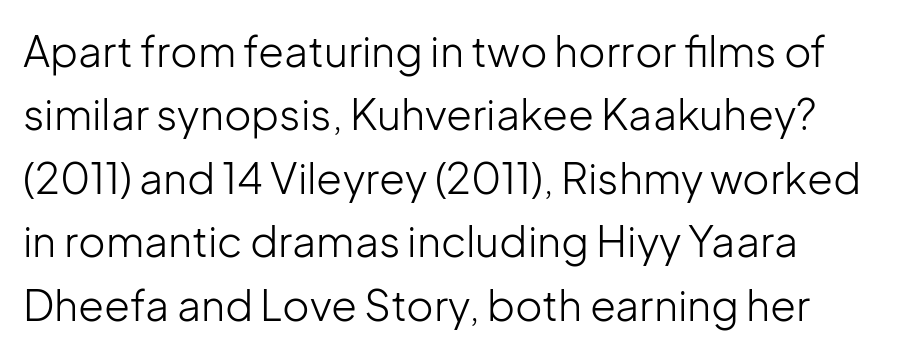
{"serif": "no", "italic": "no", "bold": "no", "weight": "light", "width": "normal", "stroke_contrast": "low", "x_height": "medium", "monospaced": "no", "underline": "no", "line_spacing": "normal", "line_spacing_ratio": 1.51, "letter_spacing": "normal", "letter_spacing_em": 0.0, "glyph_px": 42}
